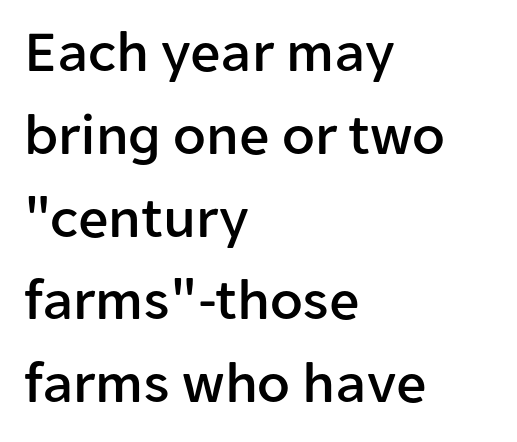
Q: Is the text italic (slanted)? A: No, it is upright.
Q: Is the typeface a serif or a sans-serif typeface? A: Sans-serif.
Q: Is the text underlined? A: No.
Q: How is the paragraph aligned? A: Left-aligned.
Q: Is the spacing between letters normal or unusually wide? A: Normal.
Q: Is the spacing between lines tight, normal or loose? A: Normal.
Q: Width (condensed, normal, or wide)? A: Normal.
Q: Stroke contrast? A: Low.
Q: x-height? A: Medium.
Q: Monospaced? A: No.
